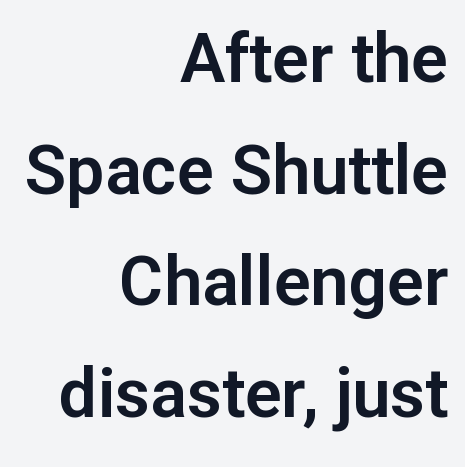
These lines stack with their right ends in a neat column. The face used here is a sans, in the tradition of grotesques and geometrics. This rendering leaves character spacing at its baseline value. Spacing verdict: proportional, widths tailored to each character. Nobody drew a line under any word here. The lettering holds an erect, upright posture throughout.
